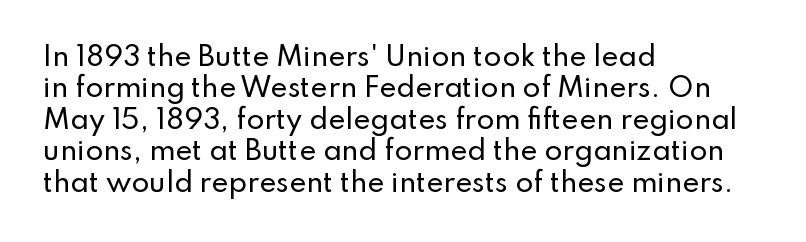
Q: Is the text italic (slanted)? A: No, it is upright.
Q: Is the text underlined? A: No.
Q: How is the paragraph aligned? A: Left-aligned.
Q: Is the spacing between letters normal or unusually wide? A: Normal.
